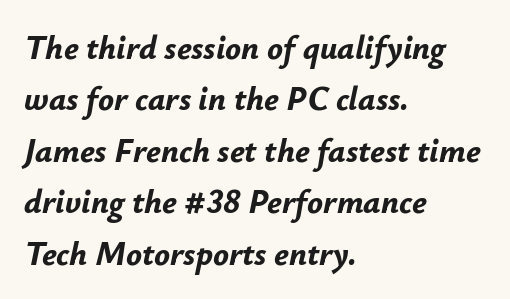
The image shows 33 px bold type, italic (leaning right); set left-aligned, normal line spacing (1.56x), normal letter spacing, not underlined; low stroke contrast and a small x-height.
